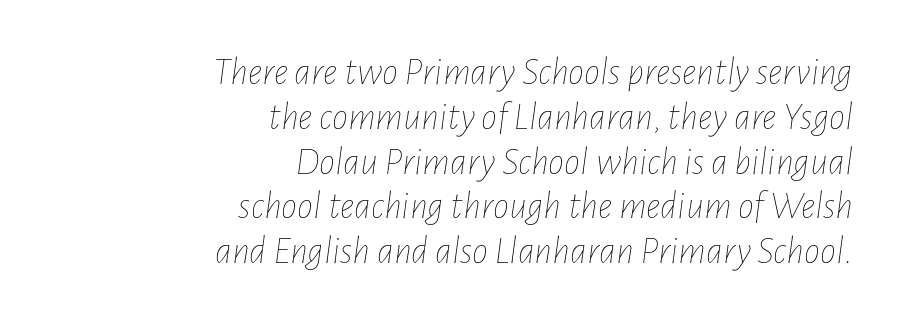
Q: Is the text bold? A: No.
Q: Is the text italic (slanted)? A: Yes, it leans right by about 7 degrees.
Q: Is the text underlined? A: No.
Q: How is the paragraph aligned? A: Right-aligned.
Q: Is the spacing between letters normal or unusually wide? A: Normal.
Q: Is the spacing between lines tight, normal or loose? A: Tight.
Q: Width (condensed, normal, or wide)? A: Condensed.
Q: Stroke contrast? A: Low.
Q: x-height? A: Medium.
Q: Monospaced? A: No.
